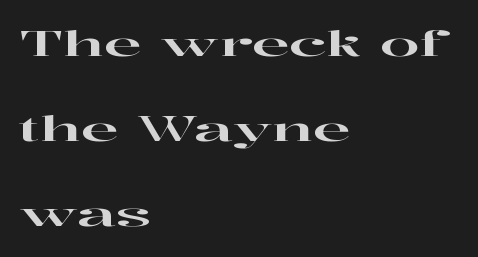
The image shows 35 px wide serif type, upright; set left-aligned, loose line spacing (2.43x), normal letter spacing, not underlined; high stroke contrast and a medium x-height.
